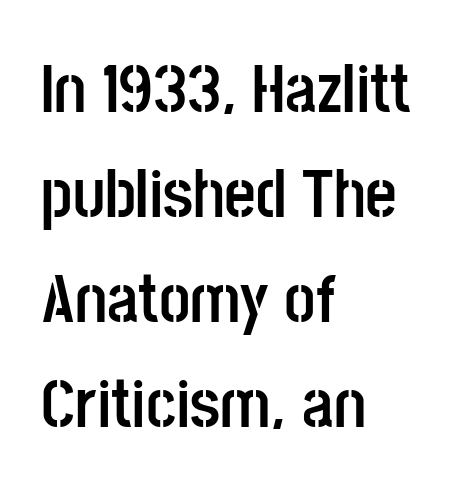
Q: Is the text bold? A: Yes.
Q: Is the text italic (slanted)? A: No, it is upright.
Q: Is the typeface a serif or a sans-serif typeface? A: Sans-serif.
Q: Is the text underlined? A: No.
Q: How is the paragraph aligned? A: Left-aligned.
Q: Is the spacing between letters normal or unusually wide? A: Normal.
Q: Is the spacing between lines tight, normal or loose? A: Normal.
Q: Width (condensed, normal, or wide)? A: Condensed.
Q: Stroke contrast? A: Low.
Q: x-height? A: Large.
Q: Monospaced? A: No.
